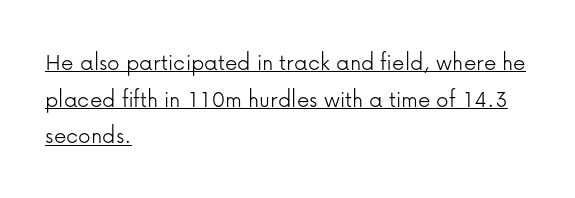
This rendering uses left alignment, leaving the right contour irregular. Quick note: interline space is typical. Default kerning and tracking; the words read as compact shapes. Notice how a bar underscores the lettering throughout. Posture: upright roman.
